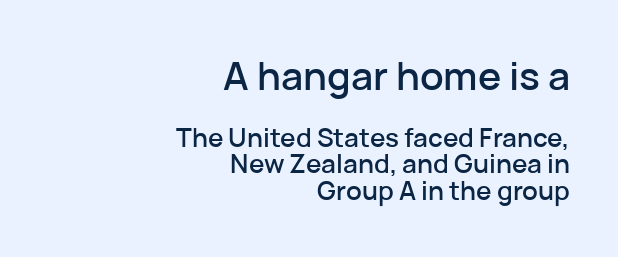
The image shows 39 px sans-serif type, upright; set right-aligned, tight line spacing (1.02x), normal letter spacing, not underlined; the first (top) block is 1.5x larger; low stroke contrast and a medium x-height.
